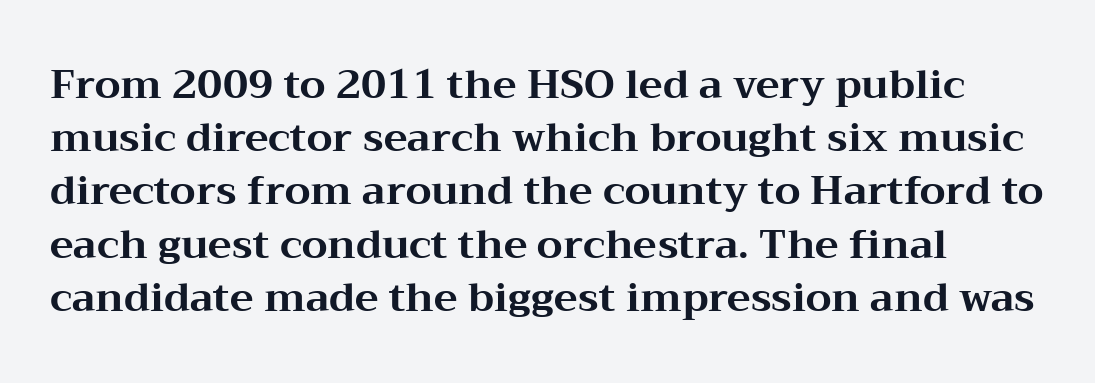
Nothing unusual about the tracking: characters are spaced as the font intends. The font's upright variant was chosen for this text. Clear beneath every line of the passage. The sample has been set heavy, in full bold. The passage shown stacks its lines at a standard gap.
